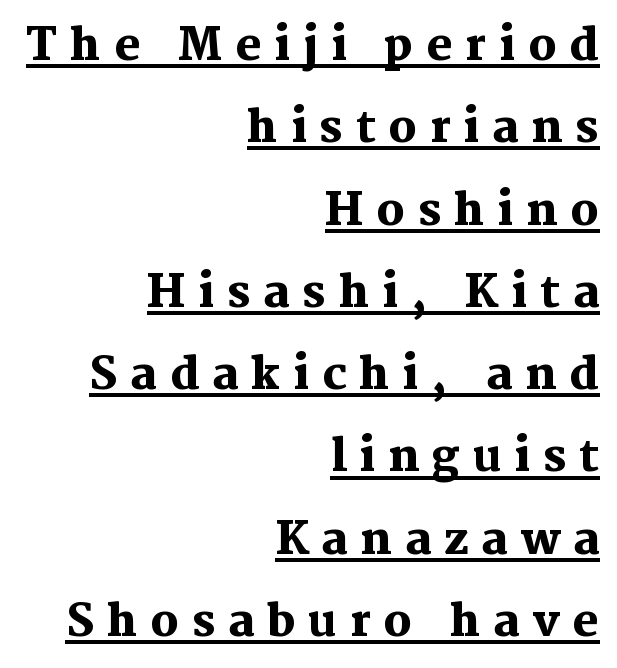
{"serif": "yes", "italic": "no", "bold": "yes", "weight": "heavy", "width": "normal", "stroke_contrast": "medium", "x_height": "medium", "monospaced": "no", "underline": "yes", "align": "right", "line_spacing_ratio": 1.87, "letter_spacing": "wide", "letter_spacing_em": 0.29, "glyph_px": 44}
